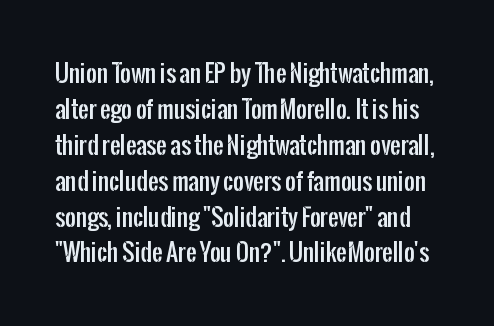
The image shows 23 px text type, upright; set normal line spacing (1.56x), normal letter spacing, not underlined.
